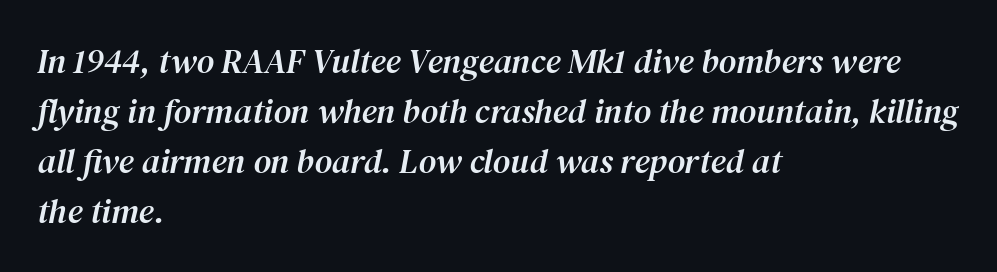
Q: Is the text italic (slanted)? A: Yes, it leans right by about 12 degrees.
Q: Is the typeface a serif or a sans-serif typeface? A: Serif.
Q: Is the text underlined? A: No.
Q: How is the paragraph aligned? A: Left-aligned.
Q: Is the spacing between letters normal or unusually wide? A: Normal.
Q: Is the spacing between lines tight, normal or loose? A: Normal.
Q: Width (condensed, normal, or wide)? A: Normal.
Q: Stroke contrast? A: Medium.
Q: x-height? A: Medium.
Q: Monospaced? A: No.
